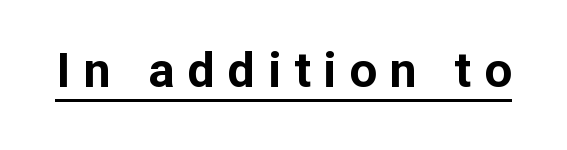
Italic: no, the glyphs are upright roman. These words are printed bold, with thick strokes throughout. Caption: expanded tracking, letters set apart. Note: no serifs on the glyphs. Like a heading marked for emphasis, these lines bear an underscore. Do the characters align in a grid? No, the font is proportional.
